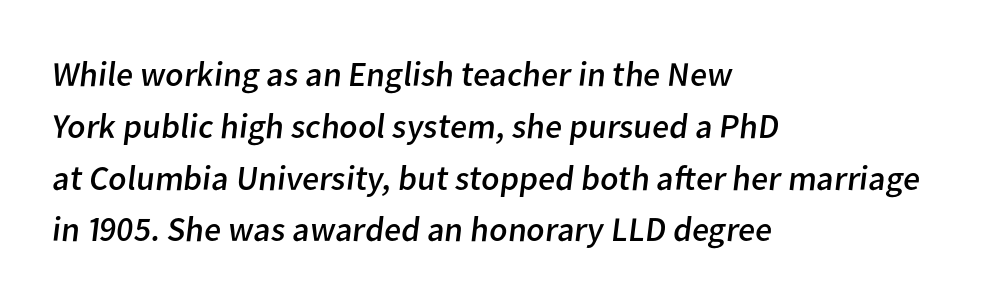
The ragged edge is on the right, which tells us the setting is flush left. Successive baselines arrive at the customary interval. Lines of text with bare space underneath. You could not count columns in this text — the font is proportionally spaced. Standard letterfit; no display-style spreading of the glyphs. The face used here is a sans, in the tradition of grotesques and geometrics.
